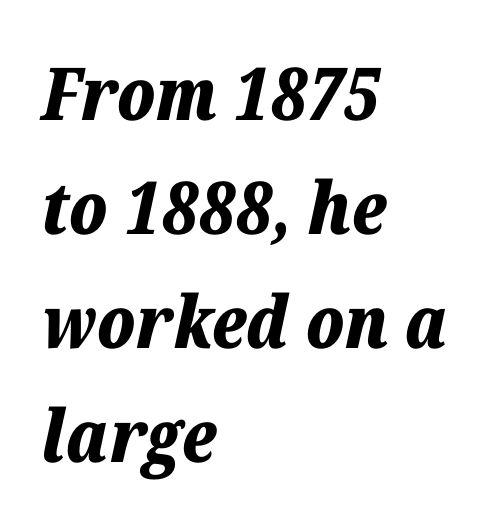
{"italic": "yes", "lean": "right", "slant_degrees": 12, "bold": "yes", "weight": "bold", "width": "normal", "stroke_contrast": "low", "x_height": "medium", "monospaced": "no", "underline": "no", "align": "left", "line_spacing": "normal", "line_spacing_ratio": 1.56, "letter_spacing": "normal", "letter_spacing_em": 0.0, "glyph_px": 73}
